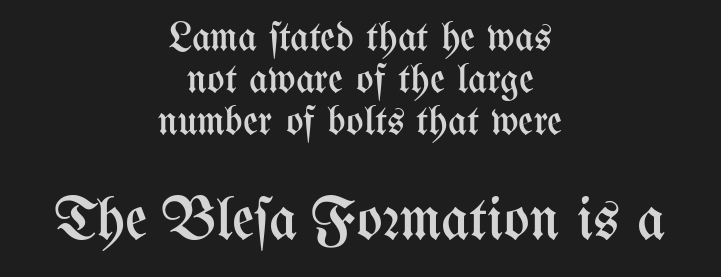
Style check: upright. Glance below the letters and you will spot only blank space. Nothing heavy about these letters — not bold at all. The passage shown is typed in a proportional face where columns would drift.
